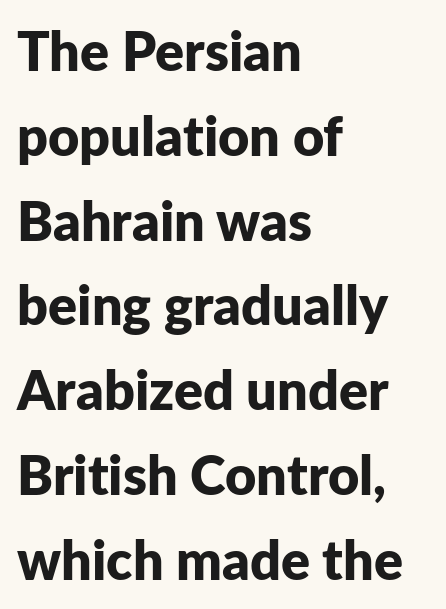
Notice how the stems are strictly vertical — no italics here. The lines sit at an ordinary, default distance from one another. Plenty of ink on the page — the face is bold. Line beginnings align vertically; line endings do not.
